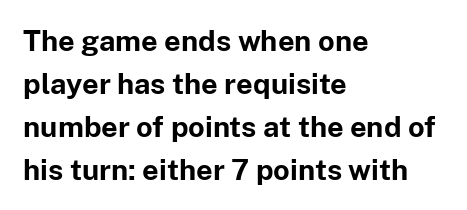
A sans-serif font was chosen for this passage. The tracking reads as untouched default to a designer's eye. A normal amount of white space separates one row of letters from the next. Heavy, bold letterforms. A typesetter would call this proportional, since set widths differ per character. Does the lettering tilt? It doesn't — this is upright.
